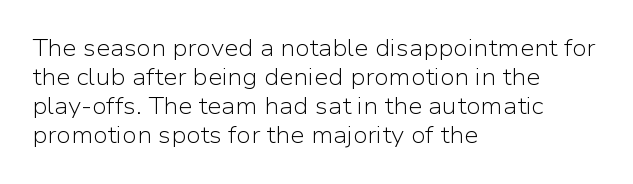
{"italic": "no", "bold": "no", "underline": "no", "align": "left", "line_spacing": "normal", "line_spacing_ratio": 1.26, "letter_spacing": "normal", "letter_spacing_em": 0.0, "glyph_px": 23}
